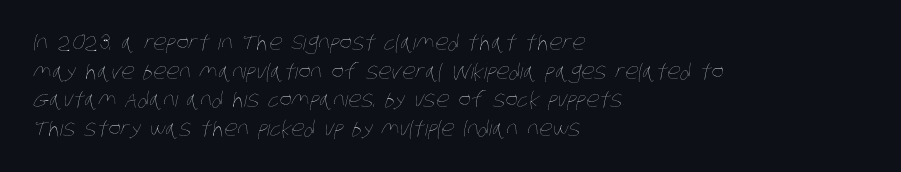
The designer left line spacing at the default. A typesetter would call this zero additional tracking. Nothing heavy about these letters — not bold at all. The passage is arranged the way most books set body copy — flush left.
